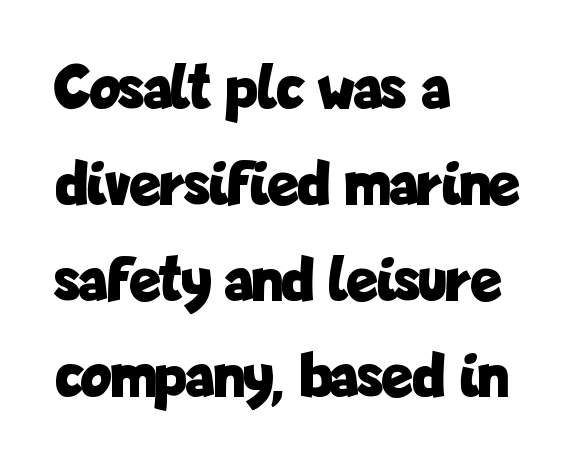
The passage shown is emphatically bold. This rendering features lettering with no underline. You could not count columns in this text — the font is proportionally spaced. Tracking value appears to be zero — textbook default spacing.
